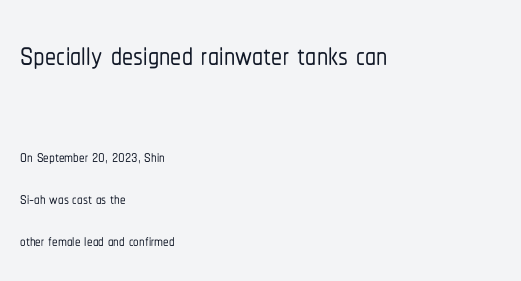
Visually, the top section dominates because its glyphs are scaled up. Do the characters align in a grid? No, the font is proportional. Is there much room between lines? Yes — plenty of vertical air separates them. Line starts are locked; line ends wander.
